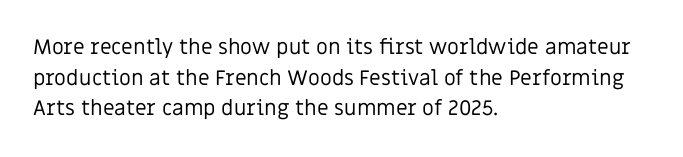
The image shows 21 px text type, upright; set left-aligned, normal line spacing (1.46x), normal letter spacing, not underlined.
